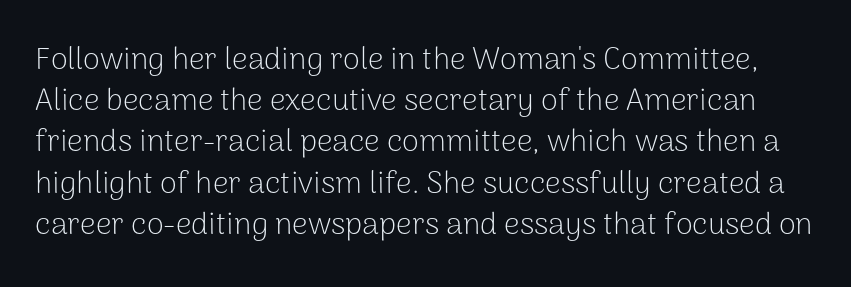
The image shows 31 px light sans-serif type, upright; set normal line spacing (1.33x), normal letter spacing, not underlined; low stroke contrast and a medium x-height.
